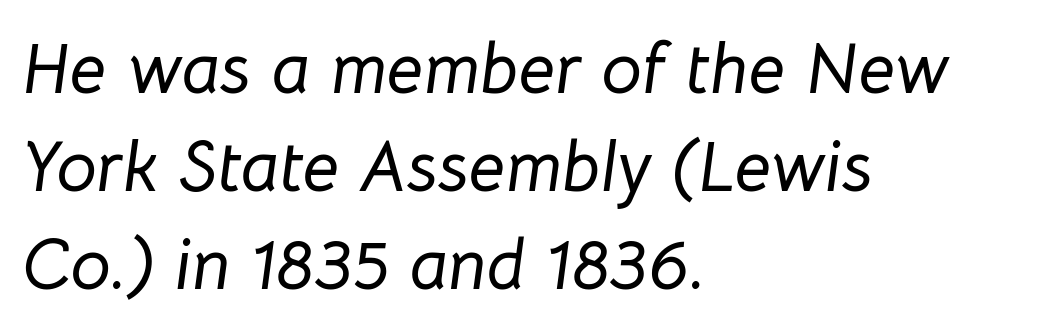
Vertically, the passage feels balanced, rows spaced as you'd expect. Character widths vary here, with narrow letters taking less room than wide ones. The paragraph shown leans on its left margin. The specimen reads as italic at a glance. The baseline area is clear.
